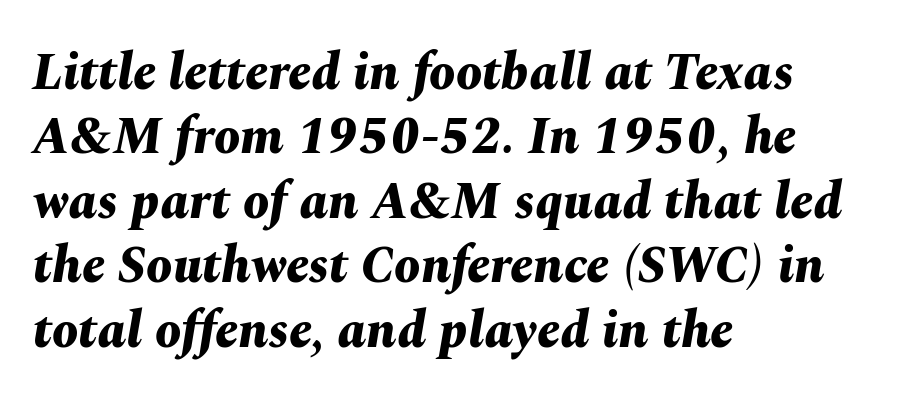
{"italic": "yes", "lean": "right", "slant_degrees": 10, "bold": "yes", "weight": "bold", "width": "normal", "stroke_contrast": "medium", "x_height": "medium", "monospaced": "no", "underline": "no", "align": "left", "line_spacing_ratio": 1.24, "letter_spacing": "normal", "letter_spacing_em": 0.0, "glyph_px": 52}
